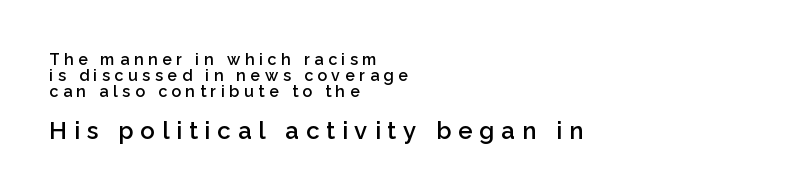
{"italic": "no", "bold": "semi", "underline": "no", "align": "left", "line_spacing": "tight", "line_spacing_ratio": 0.99, "letter_spacing": "wide", "letter_spacing_em": 0.29, "larger_block": "second", "size_ratio": 1.5, "glyph_px": 24}
